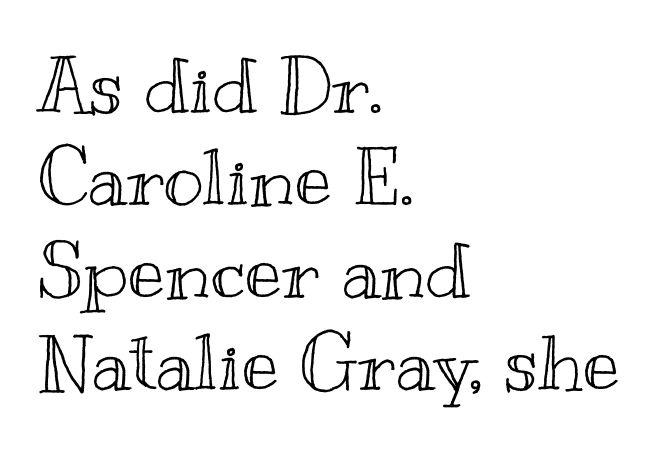
Q: Is the text italic (slanted)? A: No, it is upright.
Q: Is the text underlined? A: No.
Q: How is the paragraph aligned? A: Left-aligned.
Q: Is the spacing between letters normal or unusually wide? A: Normal.
Q: Width (condensed, normal, or wide)? A: Wide.
Q: x-height? A: Small.
Q: Monospaced? A: No.
